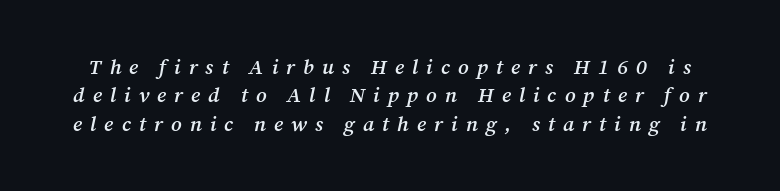
Each glyph is drawn with semibold strokes, heavier than normal yet not fully bold. The area under the type is left untouched. Observe the wide spacing: letters keep a clear distance from each other. Characters are canted at an angle relative to the baseline's perpendicular. Vertical spacing — default.
